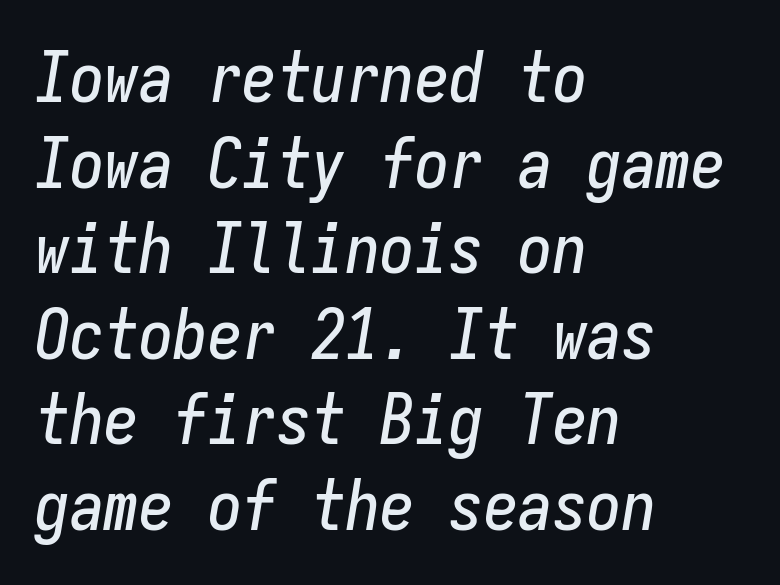
In terms of posture, this sample is oblique. Words float on clear page, feet unadorned. You could count columns in this text — the font is strictly monospaced. Reading down the block, your eye returns to a fixed left position each line.
